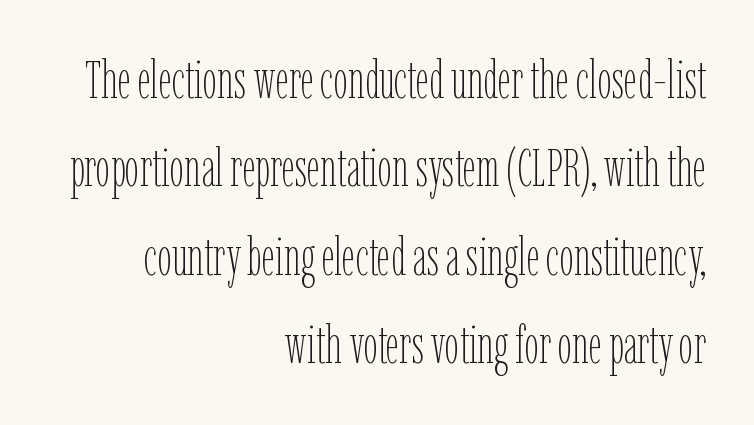
{"italic": "no", "bold": "no", "weight": "thin", "width": "condensed", "stroke_contrast": "low", "x_height": "medium", "monospaced": "no", "underline": "no", "align": "right", "line_spacing": "normal", "line_spacing_ratio": 1.7, "letter_spacing": "normal", "letter_spacing_em": 0.0, "glyph_px": 52}
